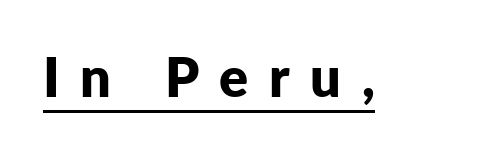
Q: Is the text bold? A: Yes.
Q: Is the text italic (slanted)? A: No, it is upright.
Q: Is the typeface a serif or a sans-serif typeface? A: Sans-serif.
Q: Is the text underlined? A: Yes.
Q: Is the spacing between letters normal or unusually wide? A: Unusually wide.
Q: Width (condensed, normal, or wide)? A: Normal.
Q: Stroke contrast? A: Low.
Q: x-height? A: Medium.
Q: Monospaced? A: No.
